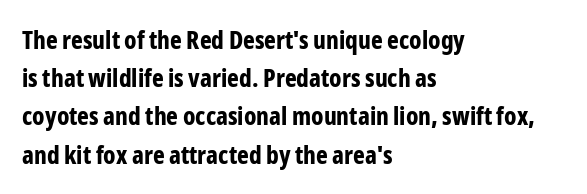
{"italic": "no", "bold": "yes", "underline": "no", "align": "left", "line_spacing": "normal", "line_spacing_ratio": 1.53, "letter_spacing": "normal", "letter_spacing_em": 0.0, "glyph_px": 25}
